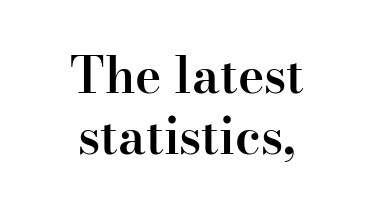
A typesetter would mark this as roman, not italic. The gap between lines stays unmarked. Set as a demibold, roughly 600 on the weight scale. Little horizontal feet cap the strokes, marking this as serif type.
